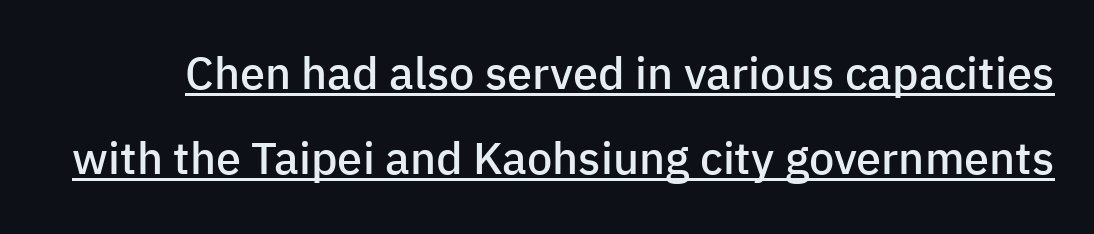
Q: Is the text bold? A: Semi-bold.
Q: Is the text italic (slanted)? A: No, it is upright.
Q: Is the typeface a serif or a sans-serif typeface? A: Sans-serif.
Q: Is the text underlined? A: Yes.
Q: Is the spacing between letters normal or unusually wide? A: Normal.
Q: Is the spacing between lines tight, normal or loose? A: Loose.
Q: Width (condensed, normal, or wide)? A: Normal.
Q: Stroke contrast? A: Low.
Q: x-height? A: Medium.
Q: Monospaced? A: No.
